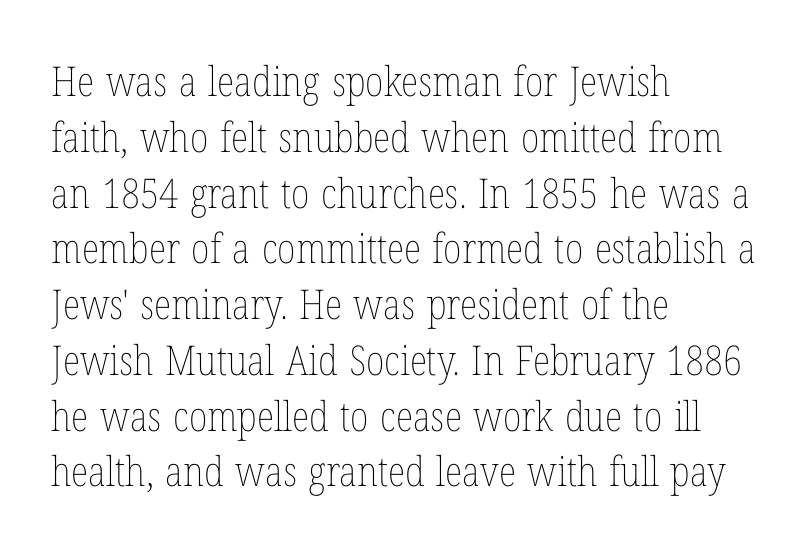
Q: Is the text bold? A: No.
Q: Is the text italic (slanted)? A: No, it is upright.
Q: Is the text underlined? A: No.
Q: How is the paragraph aligned? A: Left-aligned.
Q: Is the spacing between letters normal or unusually wide? A: Normal.
Q: Is the spacing between lines tight, normal or loose? A: Normal.
Q: Width (condensed, normal, or wide)? A: Condensed.
Q: Stroke contrast? A: Low.
Q: x-height? A: Medium.
Q: Monospaced? A: No.
